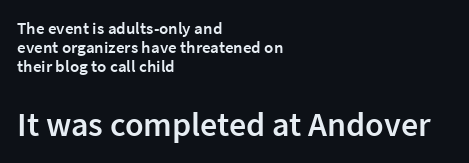
The second block has been scaled up relative to the first. Letter spacing: default. Is the type bold? Partly — it's a semibold, heavier than regular but not fully bold. The leading is snug, giving the passage a crowded texture. Lines of text with bare space underneath. The passage shown is typed in a proportional face where columns would drift.
